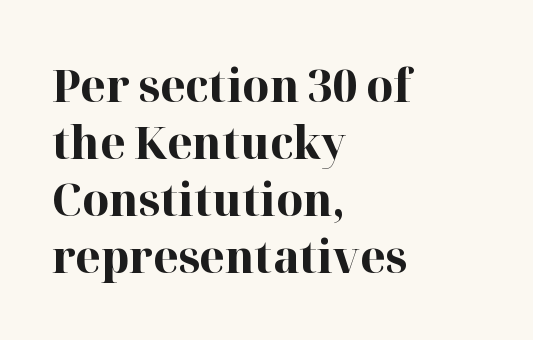
The image shows 46 px bold serif type, upright; set left-aligned, line spacing 1.24x, normal letter spacing, not underlined; high stroke contrast and a medium x-height.
